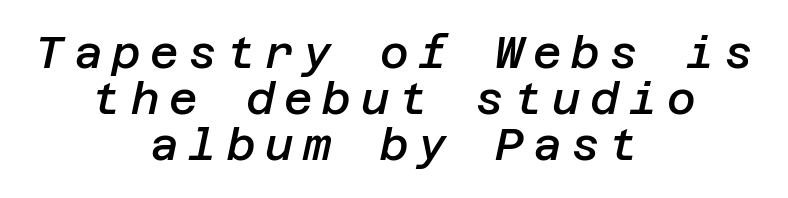
Teacher's note: observe the equal gaps on both sides — that is centered alignment. The glyphs are unaccompanied by any horizontal stroke below them. Typesetter's note: demi weight, one step under bold. The designer dialed line spacing down below the default.
